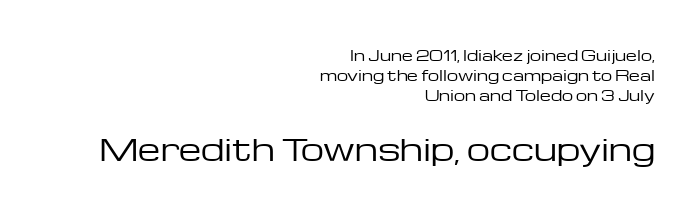
Observe the ordinary spacing: letters are neighbours, not strangers. Regarding leading, the lines here are spaced in the standard way. The second block has been scaled up relative to the first. The strokes are not fattened; the text isn't bold. Think of a printed novel: that variable character pitch is what you see here. Notice how the passage keeps a crisp vertical edge on the right only.
